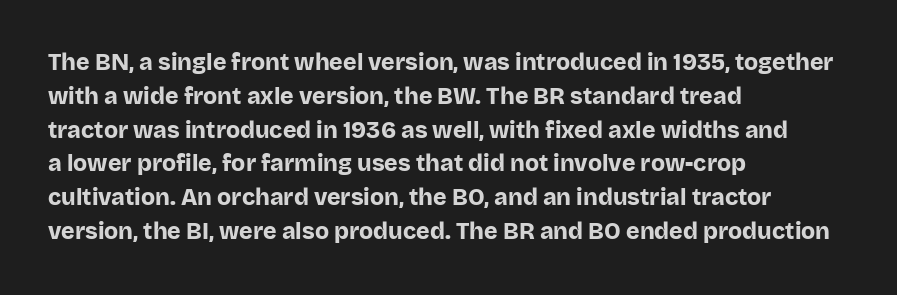
The image shows 23 px bold type, upright; set left-aligned, normal line spacing (1.47x), normal letter spacing, not underlined.
